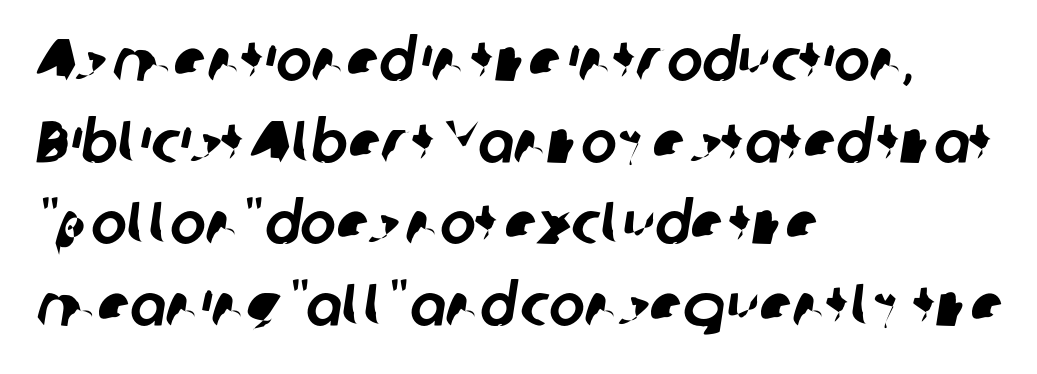
{"serif": "no", "width": "normal", "stroke_contrast": "low", "x_height": "medium", "monospaced": "no", "underline": "no", "align": "left", "line_spacing": "normal", "line_spacing_ratio": 1.36, "letter_spacing": "normal", "letter_spacing_em": 0.0, "glyph_px": 60}
